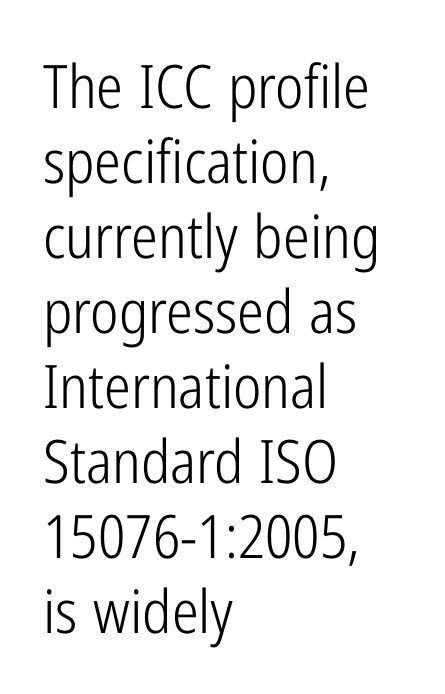
{"serif": "no", "italic": "no", "bold": "no", "weight": "light", "width": "condensed", "stroke_contrast": "low", "x_height": "medium", "monospaced": "no", "underline": "no", "align": "left", "line_spacing": "normal", "line_spacing_ratio": 1.25, "letter_spacing": "normal", "letter_spacing_em": 0.0, "glyph_px": 60}
